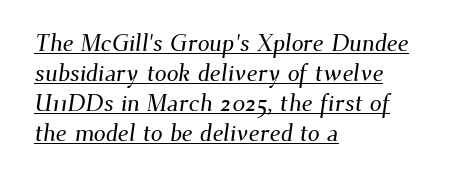
Q: Is the text underlined? A: Yes.
Q: How is the paragraph aligned? A: Left-aligned.
Q: Is the spacing between letters normal or unusually wide? A: Normal.
Q: Is the spacing between lines tight, normal or loose? A: Normal.
